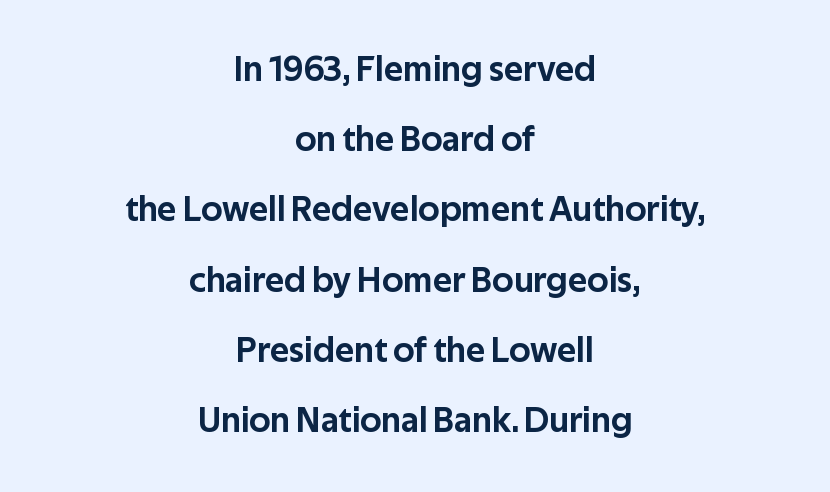
Here the designer chose a conventional face with non-uniform glyph widths. Does the leading feel generous? Absolutely, it's lavish. Check under the words: just untouched page. The passage shown has conventional tracking throughout.
